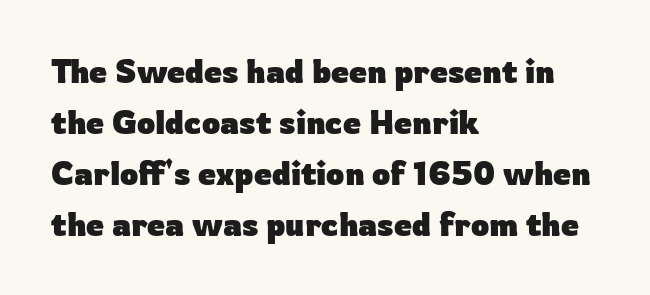
Q: Is the text bold? A: Yes.
Q: Is the text italic (slanted)? A: No, it is upright.
Q: Is the typeface a serif or a sans-serif typeface? A: Sans-serif.
Q: Is the text underlined? A: No.
Q: How is the paragraph aligned? A: Left-aligned.
Q: Is the spacing between letters normal or unusually wide? A: Normal.
Q: Is the spacing between lines tight, normal or loose? A: Normal.
Q: Width (condensed, normal, or wide)? A: Normal.
Q: Stroke contrast? A: Low.
Q: x-height? A: Medium.
Q: Monospaced? A: No.
